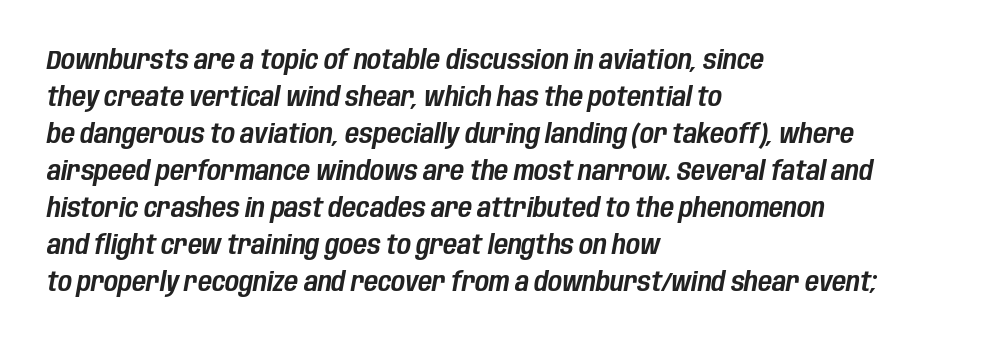
Q: Is the text italic (slanted)? A: Yes, it leans right by about 10 degrees.
Q: Is the text underlined? A: No.
Q: How is the paragraph aligned? A: Left-aligned.
Q: Is the spacing between letters normal or unusually wide? A: Normal.
Q: Is the spacing between lines tight, normal or loose? A: Normal.
